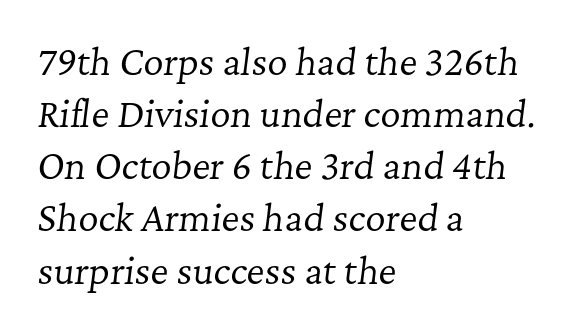
The letters sit at their default tracking, neither squeezed nor spread. Stroke terminals: seriffed. Each stroke keeps to a modest, everyday thickness or less. If you measured baseline to baseline, you'd find a middling distance. The letters advance in unequal steps, a hallmark of proportional type. Every character sits at an angle, as italics do.
